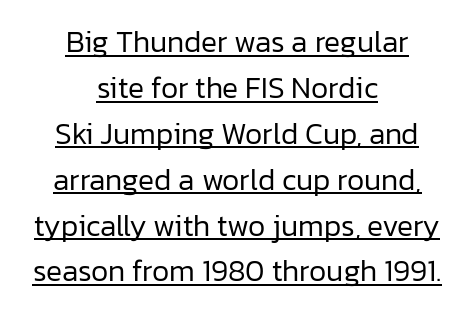
{"serif": "no", "italic": "no", "bold": "no", "weight": "regular", "width": "normal", "stroke_contrast": "low", "x_height": "medium", "monospaced": "no", "underline": "yes", "align": "center", "line_spacing": "normal", "line_spacing_ratio": 1.53, "letter_spacing": "normal", "letter_spacing_em": 0.0, "glyph_px": 30}
